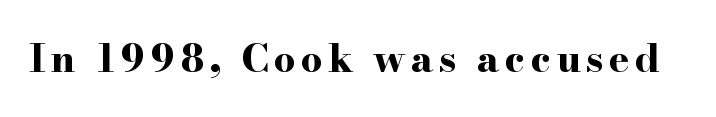
You could not count columns in this text — the font is proportionally spaced. The strokes are fattened all the way to bold. In terms of posture, this sample is upright. Are there feet on the stems? There are — it's a serif. The foot of each line stays bare and open.
